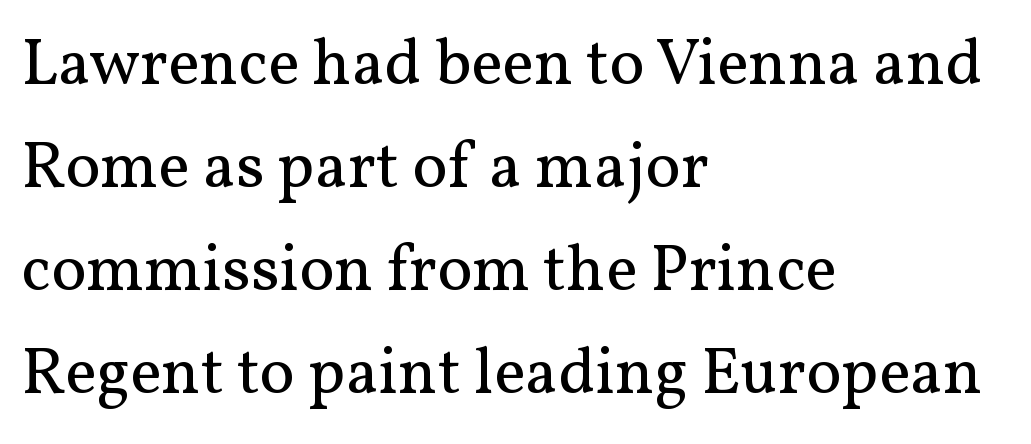
The image shows 66 px regular-weight serif type, upright; set left-aligned, normal line spacing (1.56x), normal letter spacing, not underlined; medium stroke contrast and a medium x-height.
